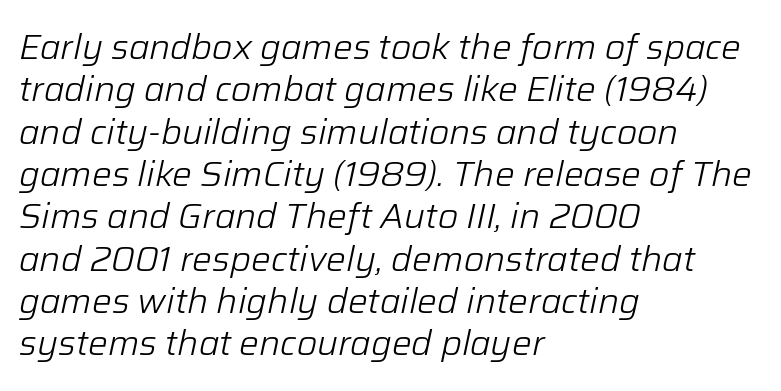
Is the block centered? No — it sits flush against the left margin. How are the letters spaced? Ordinarily, with no added tracking. Descenders hang freely into open space. Emphasis-style slanted type is in use. Heft: none added — not bold. Is this a fixed-width face? No — the glyphs have proportional, varying widths.
